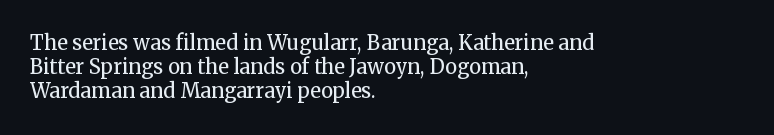
The image shows 20 px text type, upright; set left-aligned, line spacing 1.21x, normal letter spacing, not underlined.
